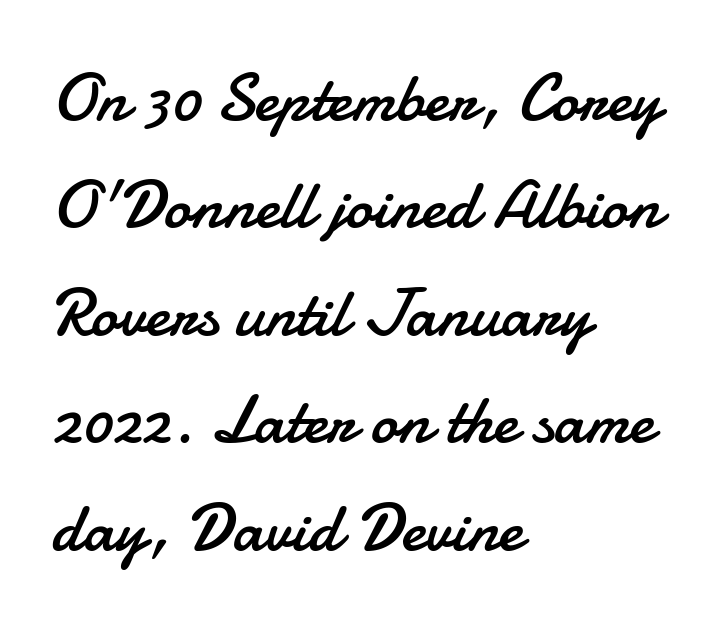
Q: Is the text bold? A: No.
Q: Is the text italic (slanted)? A: Yes.
Q: Is the typeface a serif or a sans-serif typeface? A: Sans-serif.
Q: Is the text underlined? A: No.
Q: How is the paragraph aligned? A: Left-aligned.
Q: Is the spacing between letters normal or unusually wide? A: Normal.
Q: Is the spacing between lines tight, normal or loose? A: Normal.
Q: Width (condensed, normal, or wide)? A: Normal.
Q: Stroke contrast? A: Low.
Q: x-height? A: Small.
Q: Monospaced? A: No.
